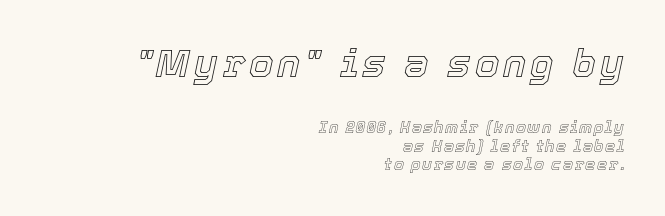
Looks like regular typesetting: each glyph gets only the width it needs. Reading top to bottom, the characters get smaller at the block break. Tall strokes in this sample are angled rather than plumb. The specimen omits any rule beneath the text block's lines. The typesetter chose a ragged-left arrangement here.
